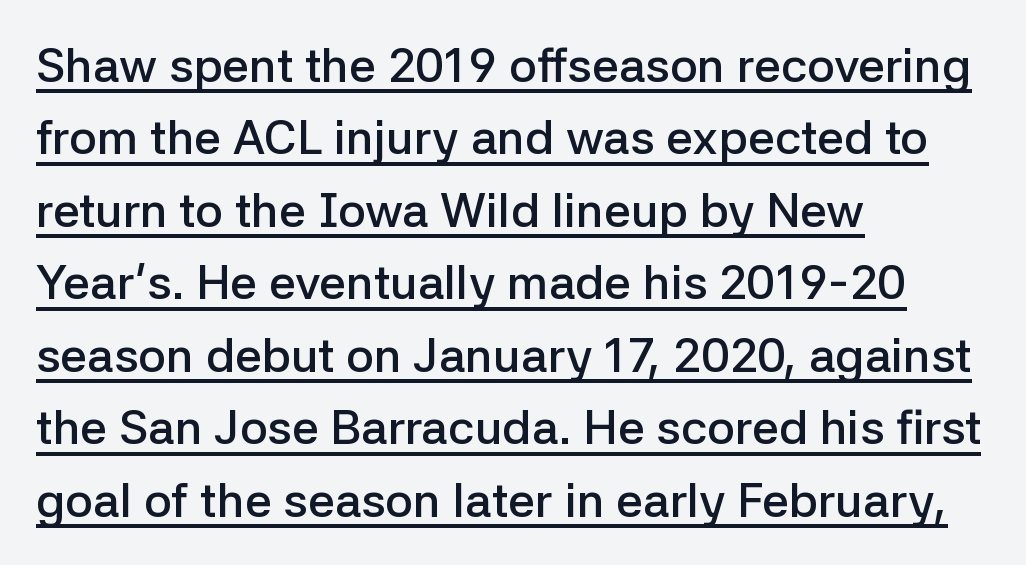
{"serif": "no", "italic": "no", "bold": "semi", "weight": "semibold", "width": "normal", "stroke_contrast": "low", "x_height": "medium", "monospaced": "no", "underline": "yes", "align": "left", "line_spacing": "normal", "line_spacing_ratio": 1.51, "letter_spacing": "normal", "letter_spacing_em": 0.0, "glyph_px": 48}
